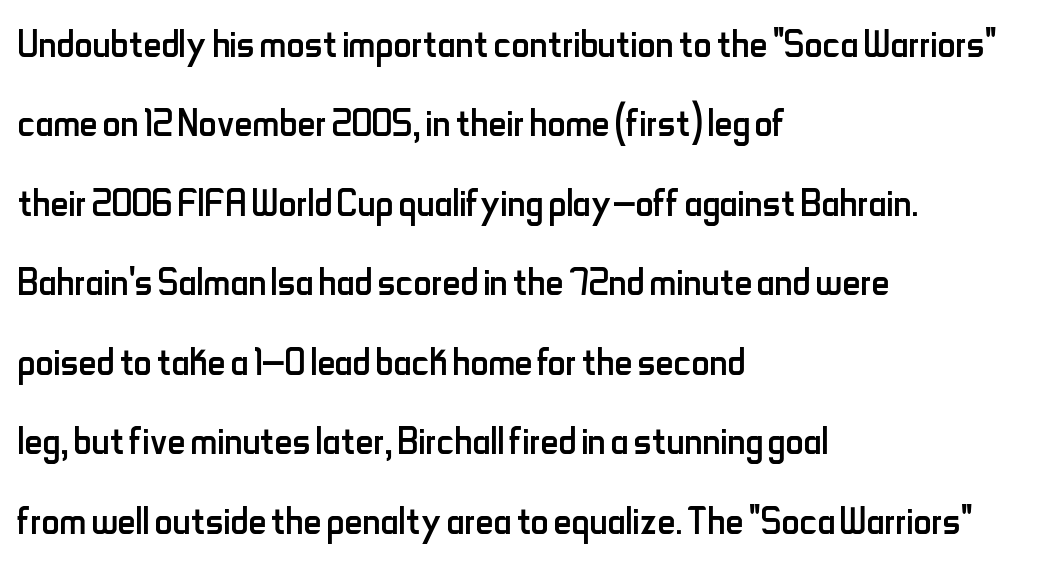
It's the straight-up-and-down kind of type. The ragged edge is on the right, which tells us the setting is flush left. Look at the bottom of the vertical strokes: they stop flat, with no serifs. The line texture is even and compact thanks to regular tracking. A typesetter would call this proportional, since set widths differ per character. The passage shown is not bold in any degree.
